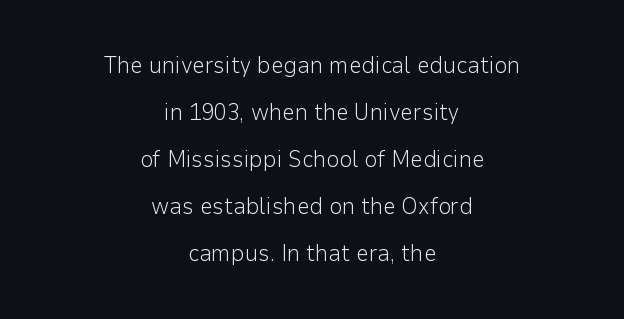
{"italic": "no", "bold": "no", "underline": "no", "align": "center", "line_spacing": "loose", "line_spacing_ratio": 2.04, "letter_spacing": "normal", "letter_spacing_em": 0.0, "glyph_px": 23}
